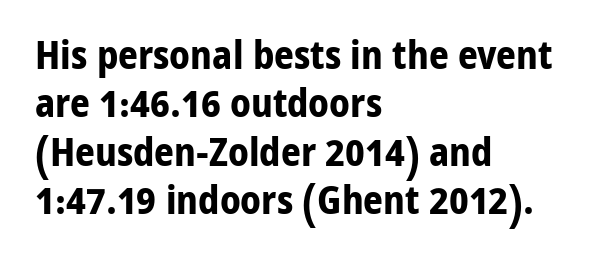
The gap between lines stays unmarked. Nothing unusual about the tracking: characters are spaced as the font intends. Looks like regular typesetting: each glyph gets only the width it needs. In terms of letterform style, serifs are entirely absent.
